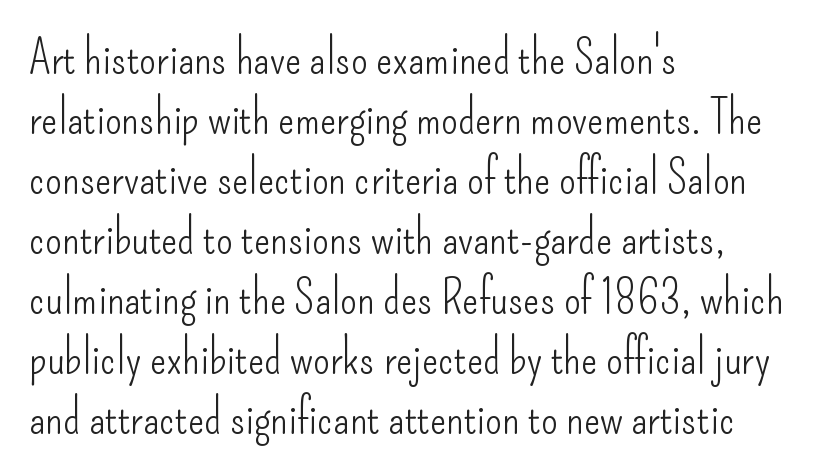
{"serif": "no", "italic": "no", "bold": "no", "weight": "light", "width": "condensed", "stroke_contrast": "low", "x_height": "small", "monospaced": "no", "underline": "no", "align": "left", "line_spacing": "normal", "line_spacing_ratio": 1.25, "letter_spacing": "normal", "letter_spacing_em": 0.0, "glyph_px": 48}
